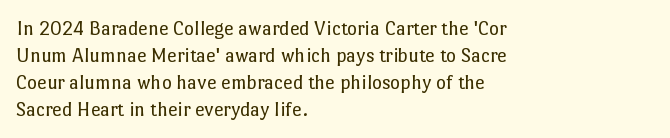
The image shows 21 px text type, upright; set left-aligned, normal line spacing (1.29x), normal letter spacing, not underlined.
